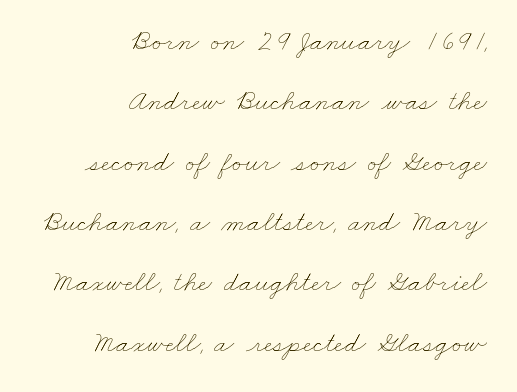
The image shows 29 px thin, wide type; set right-aligned, loose line spacing (2.08x), normal letter spacing, not underlined; low stroke contrast and a small x-height.
